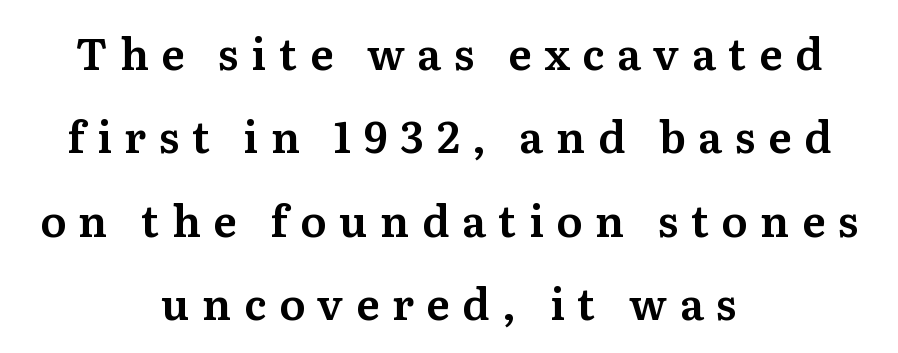
Q: Is the text italic (slanted)? A: No, it is upright.
Q: Is the typeface a serif or a sans-serif typeface? A: Serif.
Q: Is the text underlined? A: No.
Q: How is the paragraph aligned? A: Centered.
Q: Is the spacing between letters normal or unusually wide? A: Unusually wide.
Q: Is the spacing between lines tight, normal or loose? A: Loose.
Q: Width (condensed, normal, or wide)? A: Normal.
Q: Stroke contrast? A: Medium.
Q: x-height? A: Medium.
Q: Monospaced? A: No.
